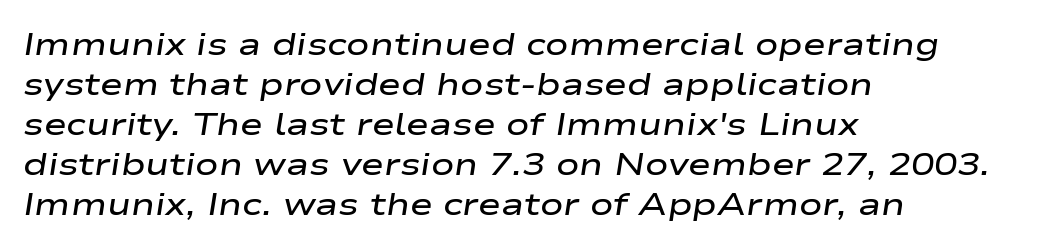
Notice the strokes are somewhat thickened but not fully heavy: this is a semibold. Compared with a centered layout, this one pins lines to the left instead. Is this a fixed-width face? No — the glyphs have proportional, varying widths. Slanted lettering throughout. The words here are not underlined.
